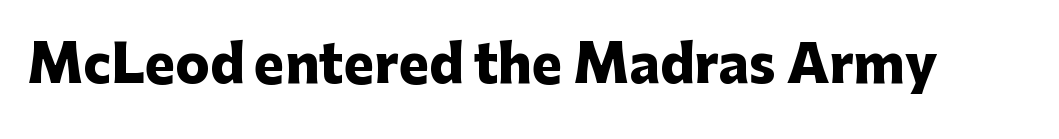
Style check: upright. Note the varied advance widths — an 'i' is clearly narrower than an 'm'. In terms of letterspacing, this is plain default setting. Has an underline been added? It has not. Is the type bold? Yes — the strokes are clearly thick and heavy. Nope, no serifs anywhere on these letters.
